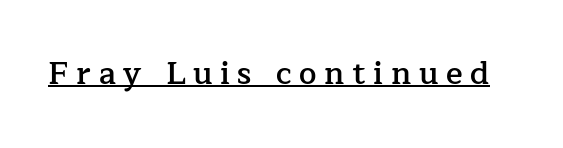
Q: Is the text bold? A: Semi-bold.
Q: Is the text italic (slanted)? A: No, it is upright.
Q: Is the typeface a serif or a sans-serif typeface? A: Serif.
Q: Is the text underlined? A: Yes.
Q: Is the spacing between letters normal or unusually wide? A: Unusually wide.
Q: Width (condensed, normal, or wide)? A: Normal.
Q: Stroke contrast? A: Low.
Q: x-height? A: Medium.
Q: Monospaced? A: No.
